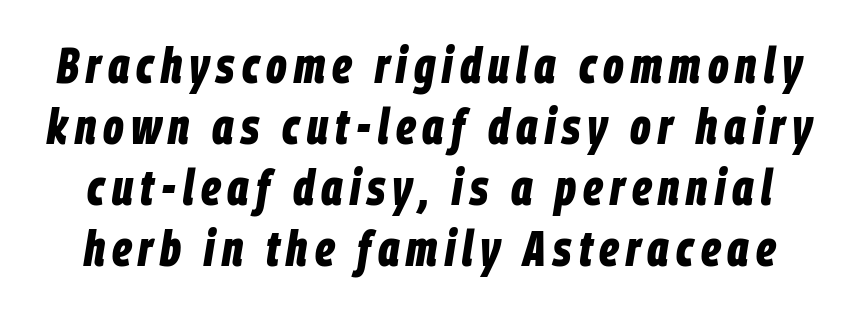
Q: Is the text bold? A: Yes.
Q: Is the text italic (slanted)? A: Yes, it leans right by about 9 degrees.
Q: Is the text underlined? A: No.
Q: Width (condensed, normal, or wide)? A: Condensed.
Q: Stroke contrast? A: Low.
Q: x-height? A: Large.
Q: Monospaced? A: No.
